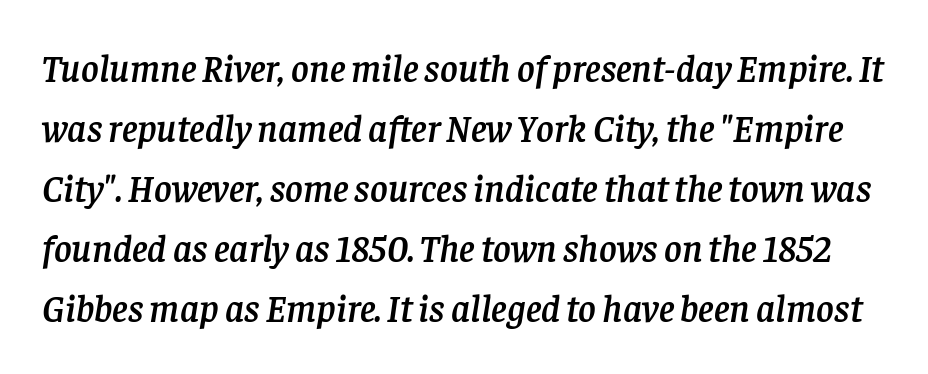
The image shows 38 px serif type, italic (leaning right); set normal line spacing (1.58x), normal letter spacing, not underlined; low stroke contrast and a large x-height.
